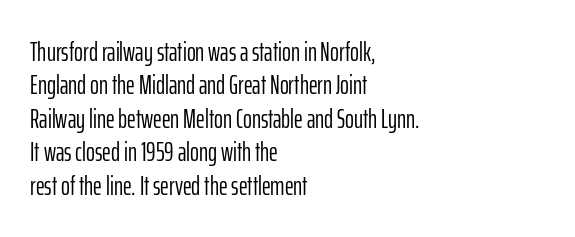
{"italic": "no", "bold": "no", "underline": "no", "align": "left", "line_spacing_ratio": 1.24, "letter_spacing": "normal", "letter_spacing_em": 0.0, "glyph_px": 27}
